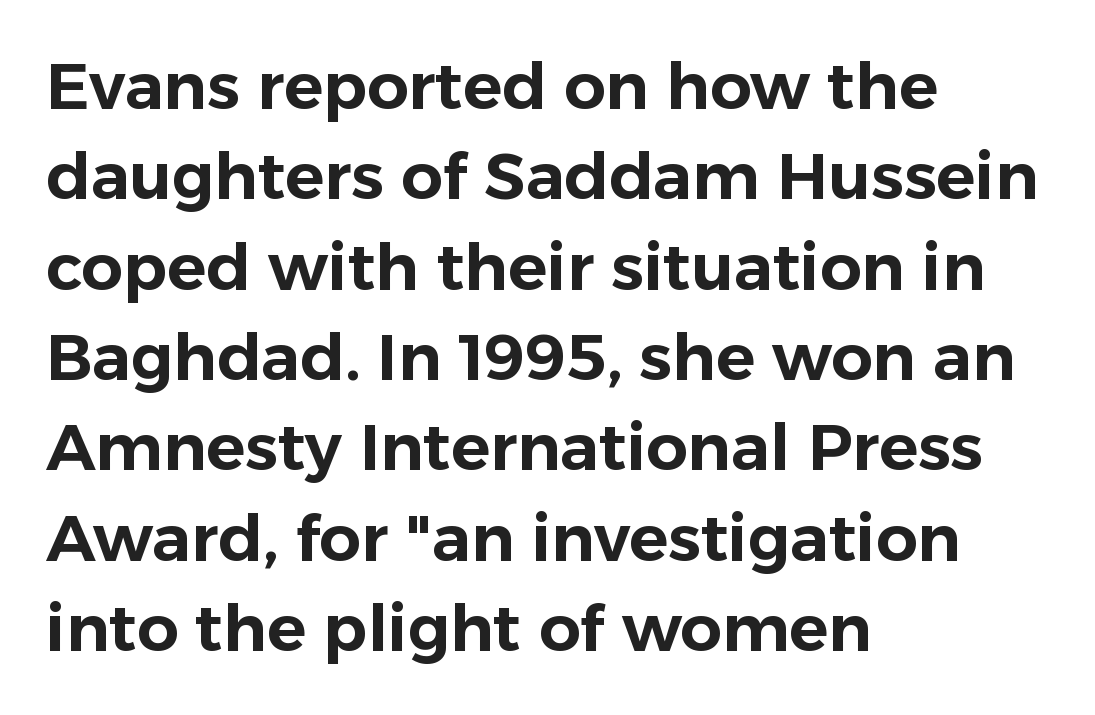
{"serif": "no", "italic": "no", "width": "normal", "stroke_contrast": "low", "x_height": "medium", "monospaced": "no", "underline": "no", "align": "left", "line_spacing": "normal", "line_spacing_ratio": 1.39, "letter_spacing": "normal", "letter_spacing_em": 0.0, "glyph_px": 65}
